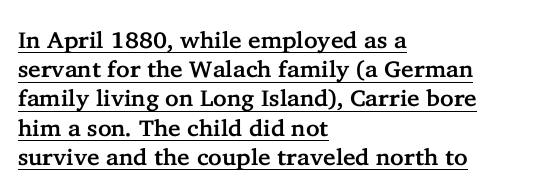
The ragged edge is on the right, which tells us the setting is flush left. The gaps between neighbouring characters are ordinary and unremarkable. Each line of the rendering has a horizontal stroke beneath the glyphs. These lines were composed using upright roman letters.
